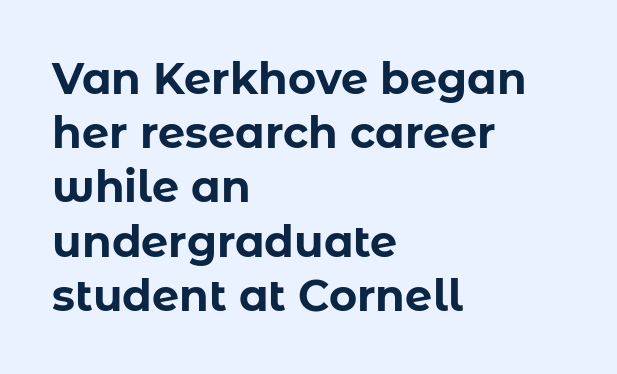
{"serif": "no", "italic": "no", "bold": "yes", "weight": "bold", "width": "normal", "stroke_contrast": "low", "x_height": "medium", "monospaced": "no", "underline": "no", "align": "left", "line_spacing": "normal", "line_spacing_ratio": 1.26, "letter_spacing": "normal", "letter_spacing_em": 0.0, "glyph_px": 43}
